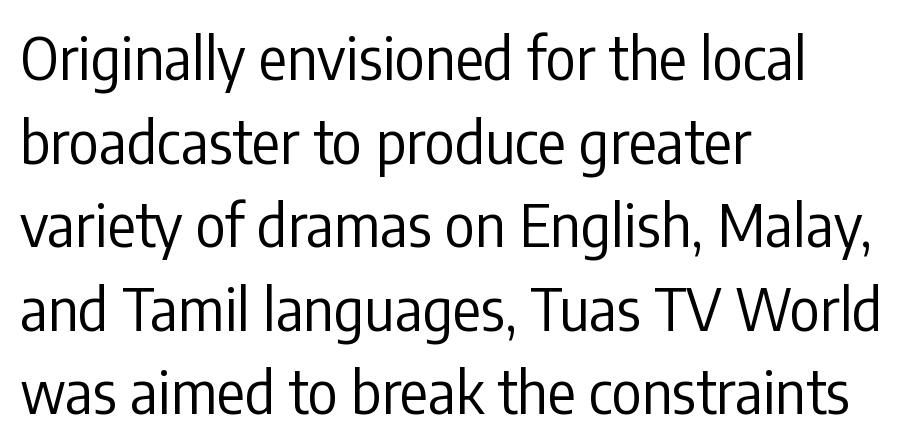
Clear beneath every line of the passage. Short and long lines alike share a common starting point at left. Looks like regular typesetting: each glyph gets only the width it needs. Observe the absence of serifs on each vertical stroke in this sample. Posture: upright roman.
